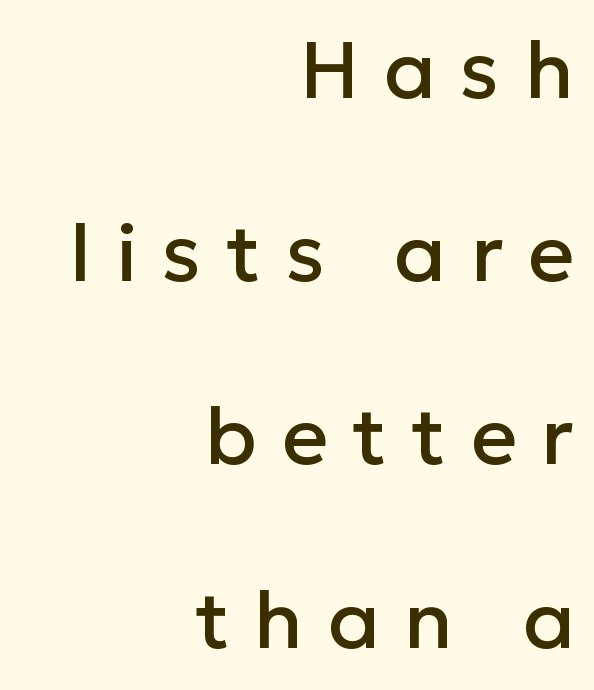
You could not count columns in this text — the font is proportionally spaced. Caption: multi-line text, flush right, ragged left. Note: no serifs on the glyphs. A great deal of white space separates one row of letters from the next.
